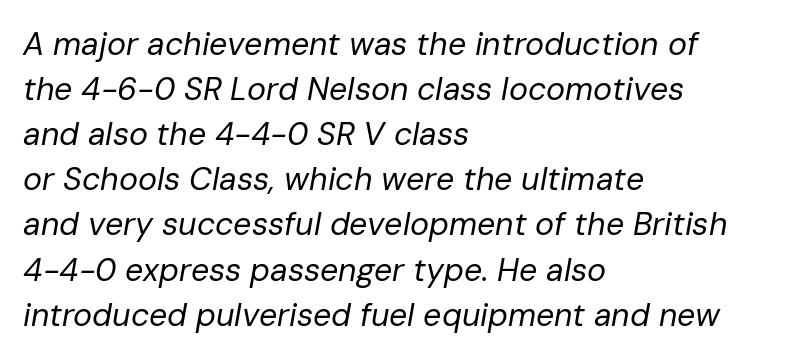
Q: Is the text bold? A: No.
Q: Is the text italic (slanted)? A: Yes, it leans right by about 10 degrees.
Q: Is the text underlined? A: No.
Q: How is the paragraph aligned? A: Left-aligned.
Q: Is the spacing between letters normal or unusually wide? A: Normal.
Q: Is the spacing between lines tight, normal or loose? A: Normal.
Q: Width (condensed, normal, or wide)? A: Normal.
Q: Stroke contrast? A: Low.
Q: x-height? A: Medium.
Q: Monospaced? A: No.
